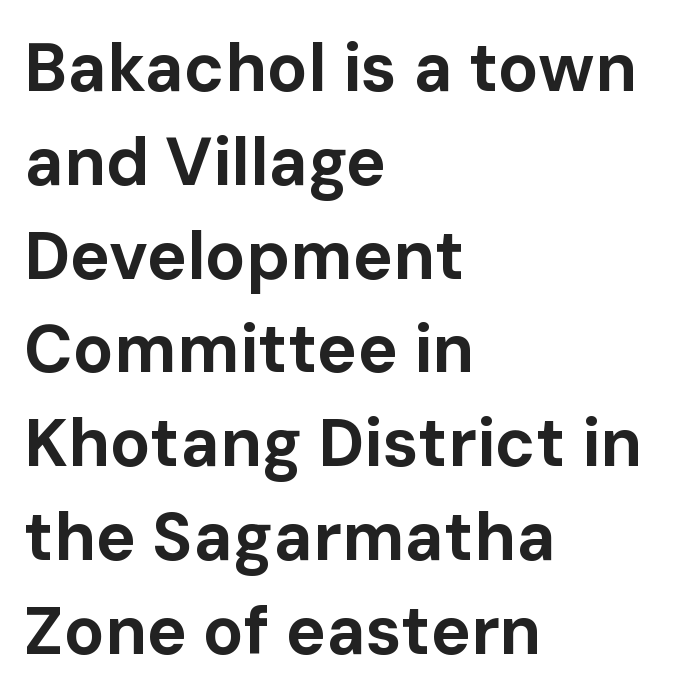
The image shows 67 px bold sans-serif type, upright; set left-aligned, normal line spacing (1.4x), normal letter spacing, not underlined; low stroke contrast and a medium x-height.
